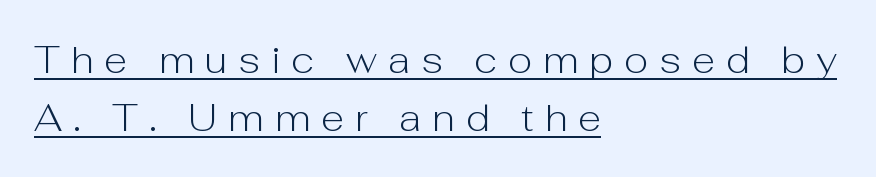
These characters rest on top of a visible drawn line. The passage shown is typed in a proportional face where columns would drift. The type family on display is of the sans-serif kind. Line starts are locked; line ends wander. A quiet, ordinary-to-light weight characterises the typeface.
